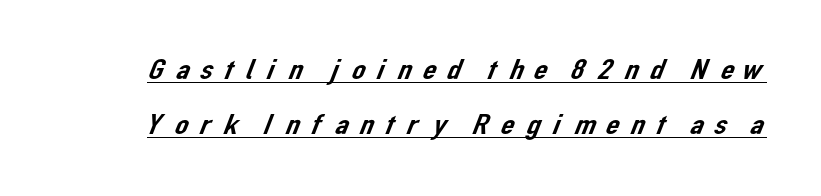
{"serif": "no", "width": "normal", "stroke_contrast": "low", "x_height": "medium", "monospaced": "no", "underline": "yes", "line_spacing_ratio": 1.85, "letter_spacing": "wide", "letter_spacing_em": 0.26, "glyph_px": 30}
